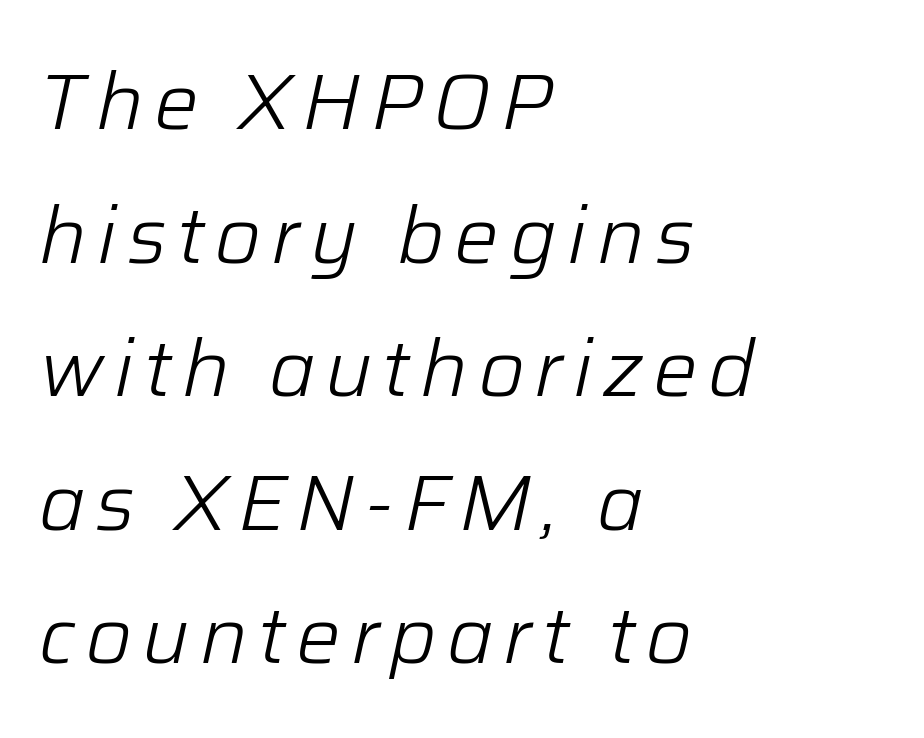
{"italic": "yes", "lean": "right", "slant_degrees": 12, "bold": "no", "weight": "light", "width": "normal", "stroke_contrast": "low", "x_height": "medium", "monospaced": "no", "underline": "no", "align": "left", "line_spacing": "normal", "line_spacing_ratio": 1.69, "glyph_px": 79}
